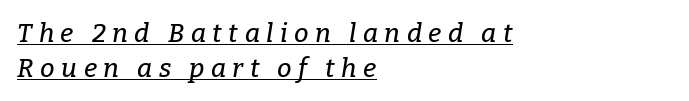
Q: Is the text italic (slanted)? A: Yes, it leans right by about 9 degrees.
Q: Is the text underlined? A: Yes.
Q: How is the paragraph aligned? A: Left-aligned.
Q: Is the spacing between letters normal or unusually wide? A: Unusually wide.
Q: Is the spacing between lines tight, normal or loose? A: Normal.
